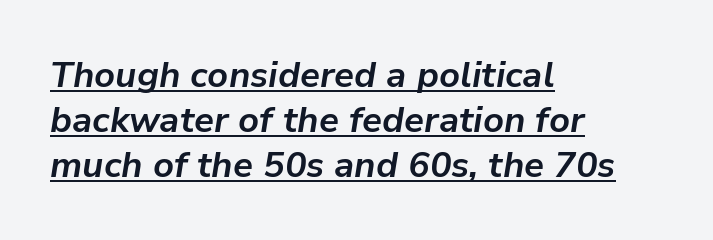
Q: Is the text bold? A: Yes.
Q: Is the text italic (slanted)? A: Yes, it leans right by about 9 degrees.
Q: Is the text underlined? A: Yes.
Q: How is the paragraph aligned? A: Left-aligned.
Q: Is the spacing between letters normal or unusually wide? A: Normal.
Q: Is the spacing between lines tight, normal or loose? A: Normal.
Q: Width (condensed, normal, or wide)? A: Normal.
Q: Stroke contrast? A: Low.
Q: x-height? A: Medium.
Q: Monospaced? A: No.
